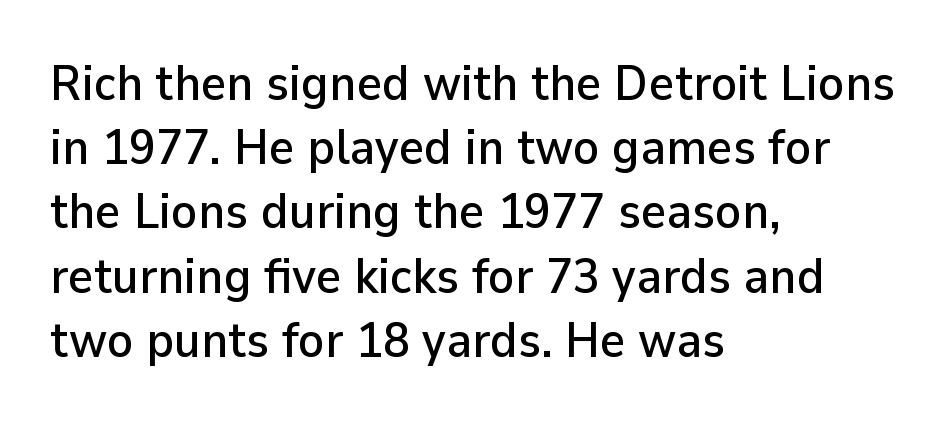
The lines sit at an ordinary, default distance from one another. Reading down the block, your eye returns to a fixed left position each line. Looks like regular typesetting: each glyph gets only the width it needs. Every character sits straight up, as roman type does. Tracking value appears to be zero — textbook default spacing.
